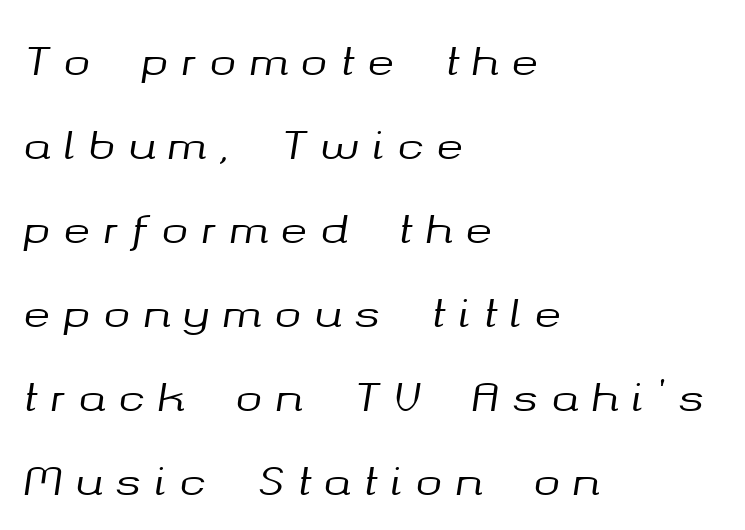
The image shows 40 px text type, italic (leaning right); set left-aligned, loose line spacing (2.1x), unusually wide letter spacing (+0.33 em), not underlined; medium stroke contrast and a medium x-height.
